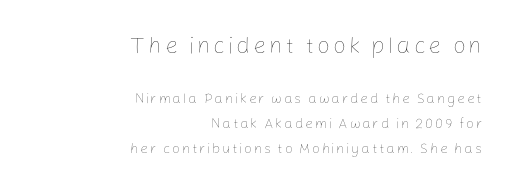
Q: Is the text bold? A: No.
Q: Is the text italic (slanted)? A: No, it is upright.
Q: Is the text underlined? A: No.
Q: How is the paragraph aligned? A: Right-aligned.
Q: Which block of text is set in a larger size, the first (top) or the second (bottom)? A: The first (top) one.
